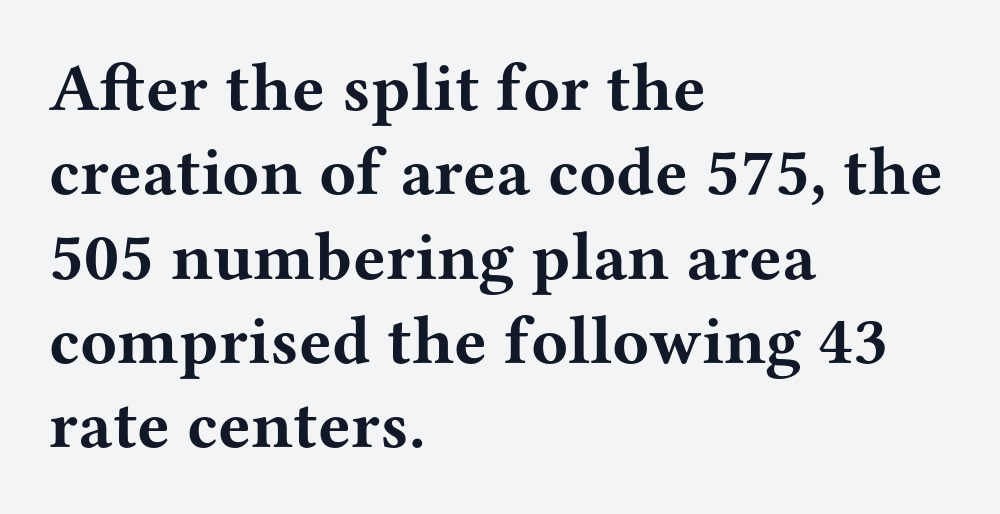
The passage shown is typeset with a serif family. The specimen omits any rule beneath the text block's lines. Words appear dense and cohesive because spacing is normal. Heavy, bold letterforms. A student would call this left alignment; a typographer would say flush left, rag right.
